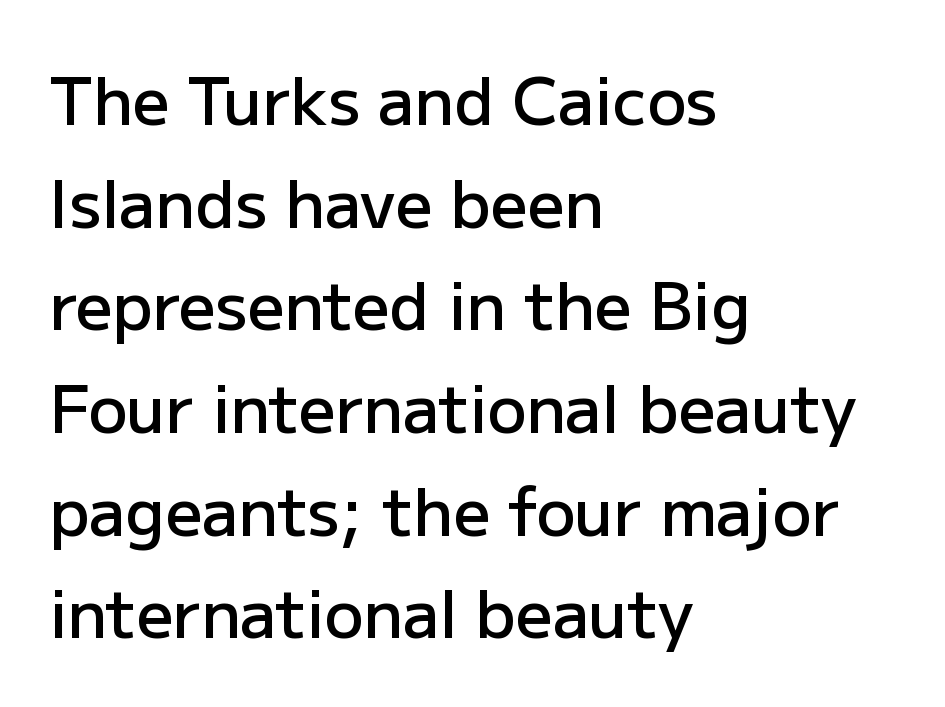
The image shows 65 px semibold sans-serif type, upright; set left-aligned, normal line spacing (1.58x), normal letter spacing, not underlined; low stroke contrast and a medium x-height.
